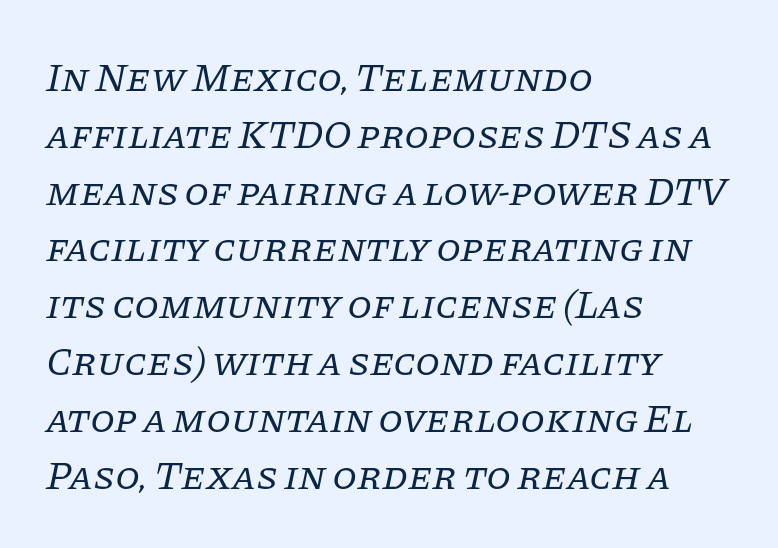
{"serif": "yes", "italic": "yes", "lean": "right", "slant_degrees": 11, "bold": "no", "weight": "regular", "width": "normal", "stroke_contrast": "low", "x_height": "large", "monospaced": "no", "underline": "no", "align": "left", "line_spacing": "normal", "line_spacing_ratio": 1.42, "letter_spacing": "normal", "letter_spacing_em": 0.0, "glyph_px": 40}
